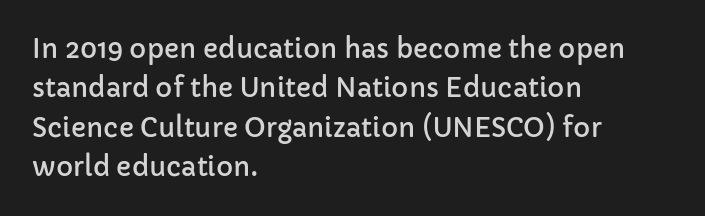
This rendering features lettering with no underline. Every row of glyphs begins at an identical x-position on the left. The leading is moderate, giving the passage an even texture. When letters stand straight like this, we call the style roman or upright.
